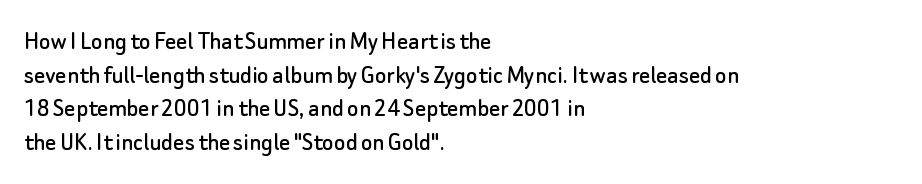
The image shows 27 px text type, upright; set left-aligned, normal line spacing (1.25x), normal letter spacing, not underlined.
